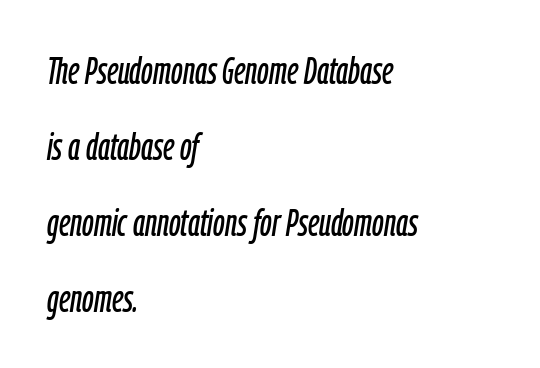
Q: Is the text italic (slanted)? A: Yes, it leans right by about 9 degrees.
Q: Is the text underlined? A: No.
Q: How is the paragraph aligned? A: Left-aligned.
Q: Is the spacing between letters normal or unusually wide? A: Normal.
Q: Is the spacing between lines tight, normal or loose? A: Loose.
Q: Width (condensed, normal, or wide)? A: Condensed.
Q: Stroke contrast? A: Low.
Q: x-height? A: Medium.
Q: Monospaced? A: No.
